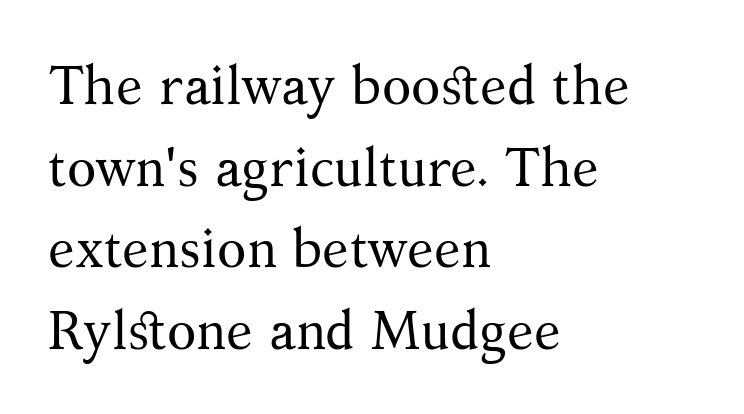
{"serif": "yes", "italic": "no", "bold": "no", "weight": "regular", "width": "normal", "stroke_contrast": "medium", "x_height": "medium", "monospaced": "no", "underline": "no", "align": "left", "line_spacing": "normal", "line_spacing_ratio": 1.51, "letter_spacing": "normal", "letter_spacing_em": 0.0, "glyph_px": 54}
